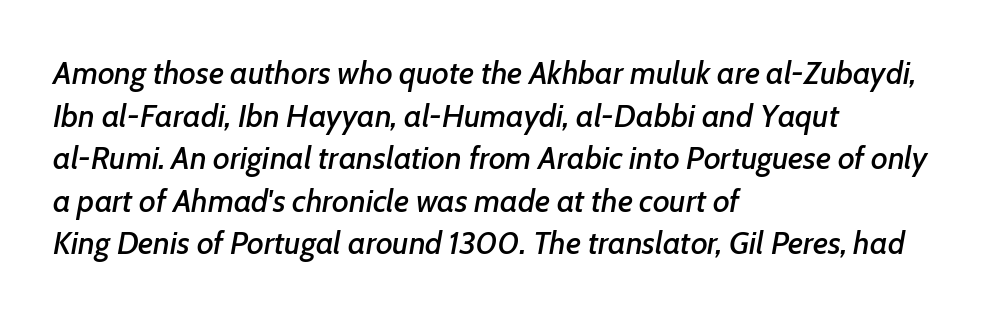
The image shows 32 px text type, italic (leaning right); set left-aligned, normal line spacing (1.33x), normal letter spacing, not underlined; low stroke contrast and a medium x-height.
